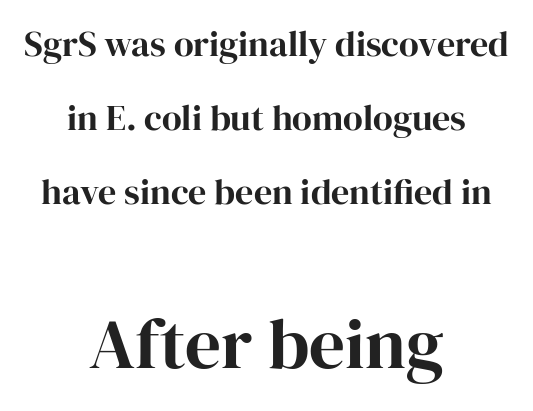
The face used here is seriffed, in the tradition of book romans. The gaps between neighbouring characters are ordinary and unremarkable. Horizontally, the lines are justified to the midpoint only. Check under the words: just untouched page. This sample uses an upright cut, with every glyph sitting square on the baseline.
